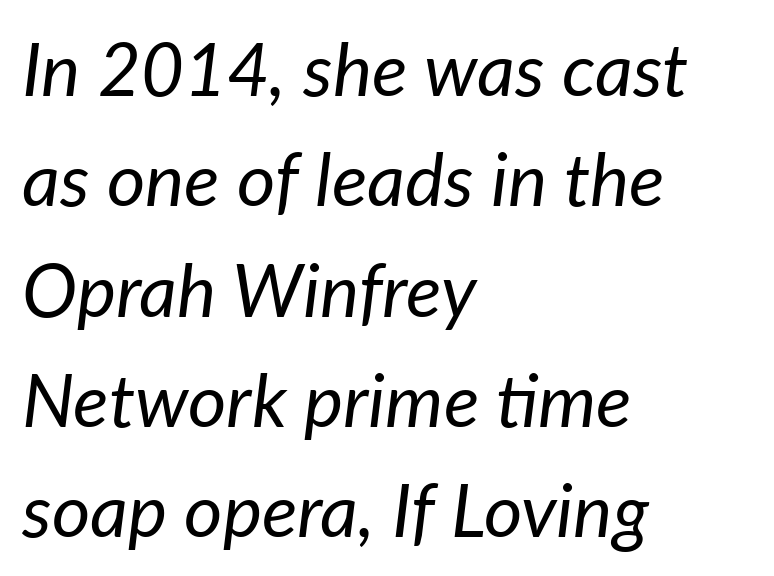
Does the copy run flush right? No — it runs flush left. The passage shown is not bold in any degree. You could not count columns in this text — the font is proportionally spaced. No extra tracking has been applied to these lines. This sample uses an oblique cut, with every glyph tilted off the vertical.
